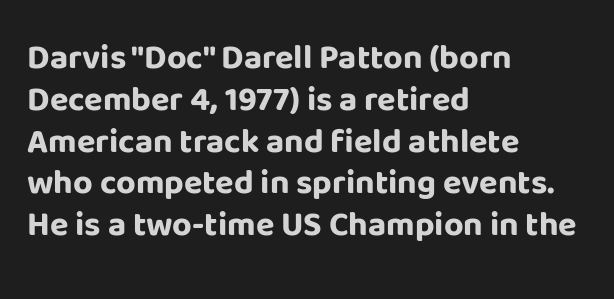
These lines were composed using upright roman letters. Glance below the letters and you will spot only blank space. The letters sit at their default tracking, neither squeezed nor spread. The compositor pushed each line to the left boundary. A typesetter would call this proportional, since set widths differ per character.
